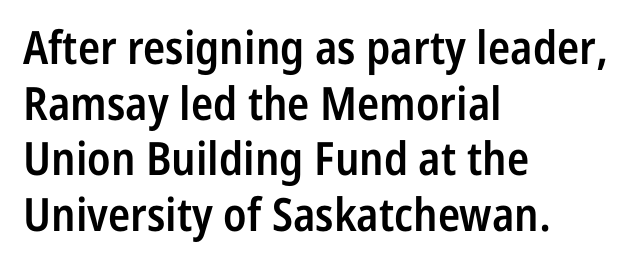
Summary of weight: moderately heavy, a semibold. The foot of each line stays bare and open. You could not count columns in this text — the font is proportionally spaced. Line starts are locked; line ends wander.
